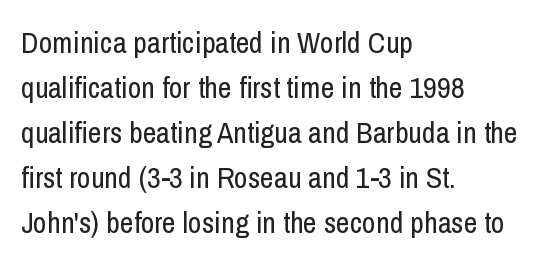
Anything drawn beneath the words? Only blank space. The font is comparable to plain body text, perhaps lighter. All the whitespace from short lines collects on the right. Does the lettering tilt? It doesn't — this is upright. The horizontal fit of the characters is conventional and even.
